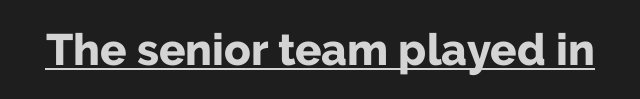
The specimen includes a rule beneath the text block's lines. This sample has the flowing, uneven cadence of proportional lettering. This is sans-serif lettering, the kind often seen on screens and signage. Ordinary non-slanted type is in use. Characters follow at the spacing the type designer built in. Weight: bold.
